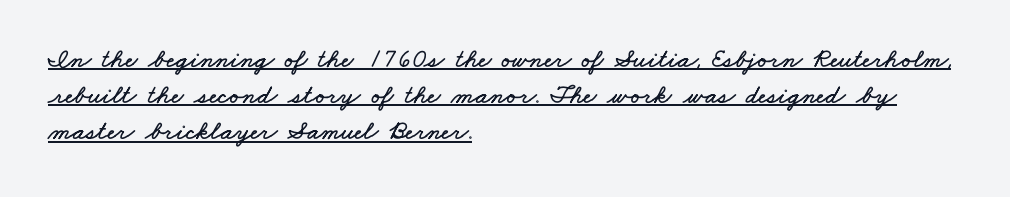
All the whitespace from short lines collects on the right. Compared with undecorated copy, this sample adds a rule below the words. Interline gaps are of average width in this sample. Is the letter spacing exaggerated? No — it looks like the ordinary default.
